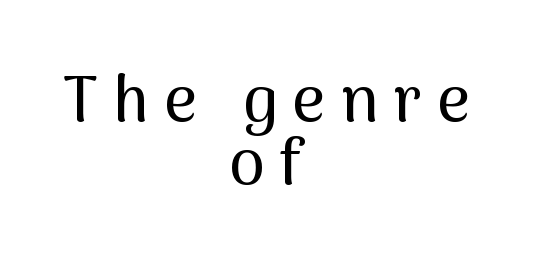
Compared with typical body copy, the letter spacing here is much looser. Glance below the letters and you will spot only blank space. Nope, not italic — everything's standing straight. Both edges are ragged and mirror each other, which tells us the setting is centered.
